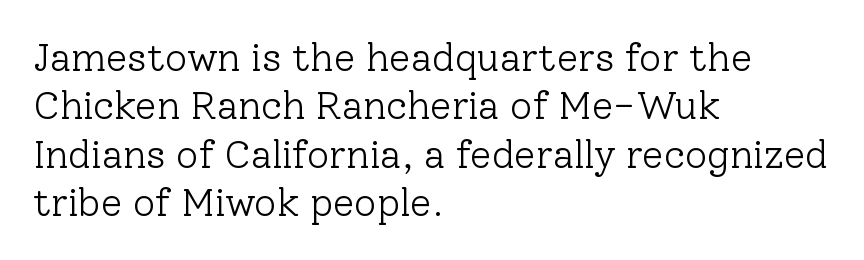
This sample is left-justified, so line endings fall wherever the words run out. What kind of face is this? One with serifs. Character widths vary here, with narrow letters taking less room than wide ones. Weight class: somewhere from thin through regular.
